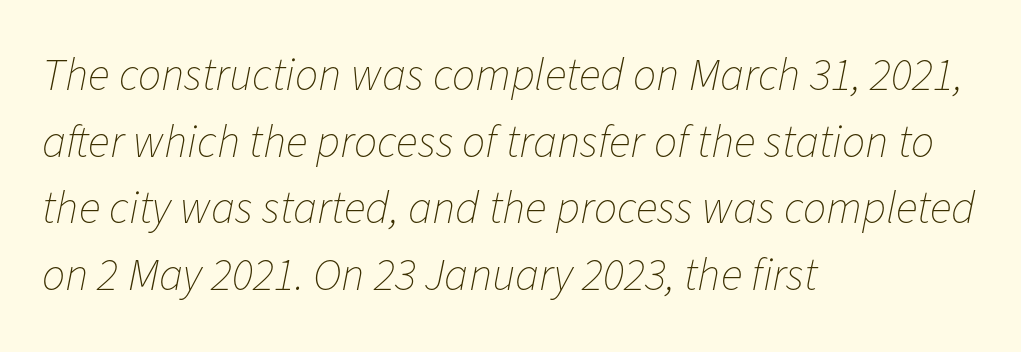
{"italic": "yes", "lean": "right", "slant_degrees": 11, "bold": "no", "weight": "thin", "width": "normal", "stroke_contrast": "low", "x_height": "medium", "monospaced": "no", "underline": "no", "align": "left", "line_spacing": "normal", "line_spacing_ratio": 1.45, "letter_spacing": "normal", "letter_spacing_em": 0.0, "glyph_px": 46}
